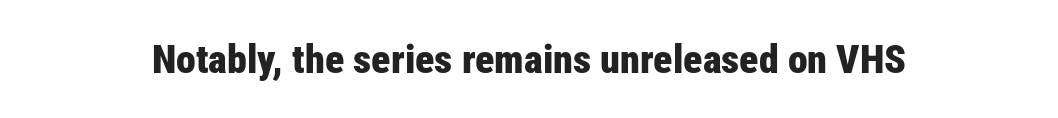
The image shows 40 px bold, condensed sans-serif type, upright; set normal letter spacing, not underlined; low stroke contrast and a medium x-height.
